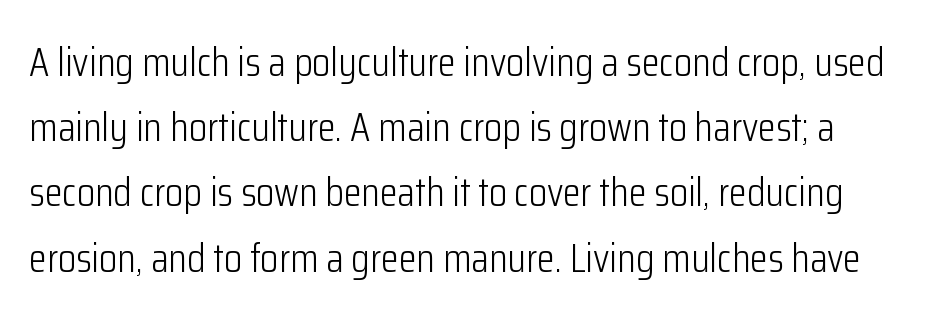
A typesetter would call this zero additional tracking. These lines sit exactly where default settings would place them. Grotesque or geometric, the face here clearly has no serifs. Ordinary non-slanted type is in use.
